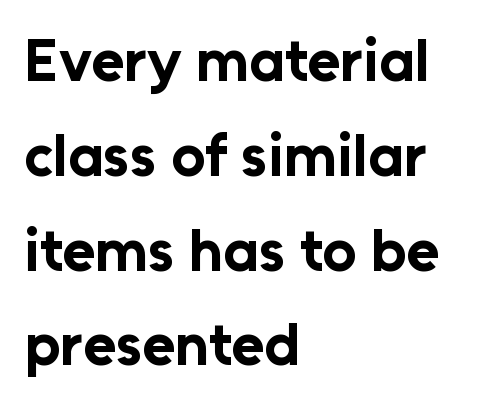
Q: Is the text bold? A: Yes.
Q: Is the text italic (slanted)? A: No, it is upright.
Q: Is the typeface a serif or a sans-serif typeface? A: Sans-serif.
Q: Is the text underlined? A: No.
Q: How is the paragraph aligned? A: Left-aligned.
Q: Is the spacing between letters normal or unusually wide? A: Normal.
Q: Is the spacing between lines tight, normal or loose? A: Normal.
Q: Width (condensed, normal, or wide)? A: Normal.
Q: Stroke contrast? A: Low.
Q: x-height? A: Medium.
Q: Monospaced? A: No.
